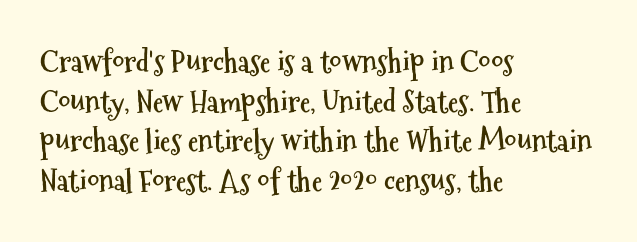
The image shows 30 px semibold, condensed sans-serif type, upright; set left-aligned, normal line spacing (1.32x), normal letter spacing, not underlined; medium stroke contrast and a medium x-height.
